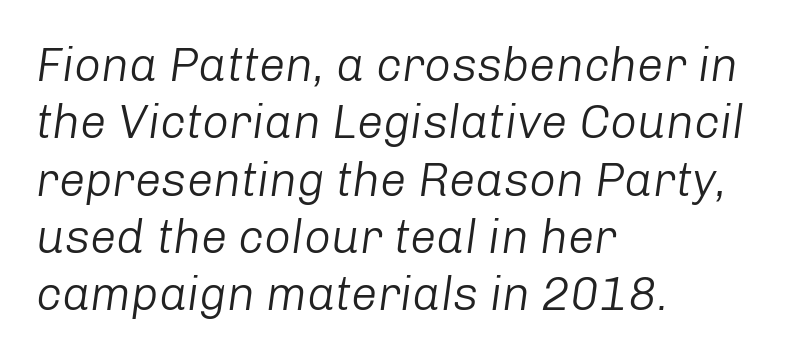
{"italic": "yes", "lean": "right", "slant_degrees": 8, "bold": "no", "weight": "light", "width": "normal", "stroke_contrast": "low", "x_height": "medium", "monospaced": "no", "underline": "no", "align": "left", "line_spacing_ratio": 1.22, "letter_spacing": "normal", "letter_spacing_em": 0.0, "glyph_px": 47}
